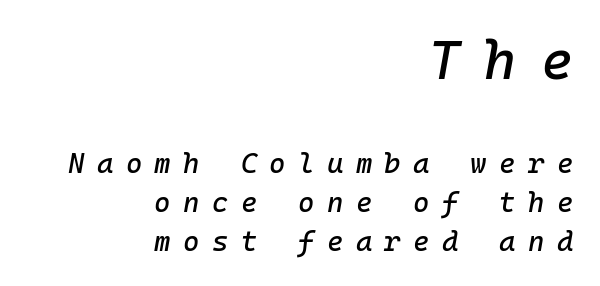
Glyph-to-glyph distance is far greater than everyday printed text. Line endings align vertically; line beginnings do not. The space beneath each line is pristine and unruled. The block of text has a typical density, with ordinary space between rows. Style check: oblique. The designer gave the opening block more size than the closing block.
